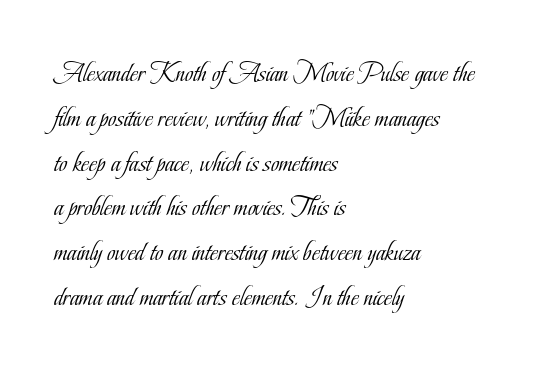
Q: Is the text bold? A: No.
Q: Is the text italic (slanted)? A: Yes.
Q: Is the typeface a serif or a sans-serif typeface? A: Serif.
Q: Is the text underlined? A: No.
Q: How is the paragraph aligned? A: Left-aligned.
Q: Is the spacing between letters normal or unusually wide? A: Normal.
Q: Is the spacing between lines tight, normal or loose? A: Normal.
Q: Width (condensed, normal, or wide)? A: Condensed.
Q: Stroke contrast? A: Low.
Q: x-height? A: Small.
Q: Monospaced? A: No.
